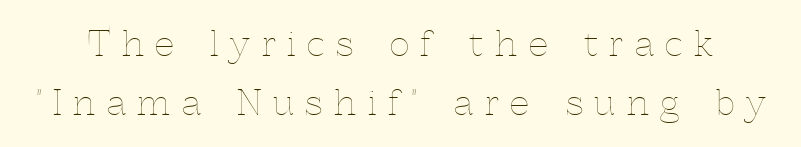
Each row of text sits above clean, open space. The axis of the letterforms is exactly vertical. The font sits on the lighter half of the weight spectrum, regular included. The rendering uses natural spacing where letterforms have individual widths. Someone cranked the tracking dial way up on this one.
